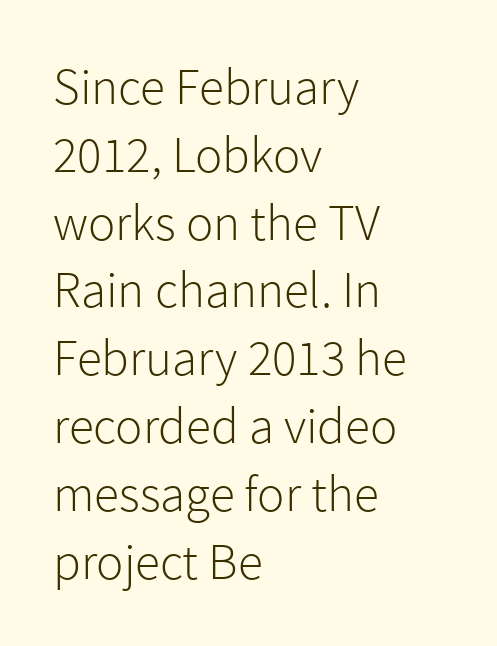
The image shows 51 px light sans-serif type, upright; set left-aligned, normal line spacing (1.33x), normal letter spacing, not underlined; a medium x-height.
